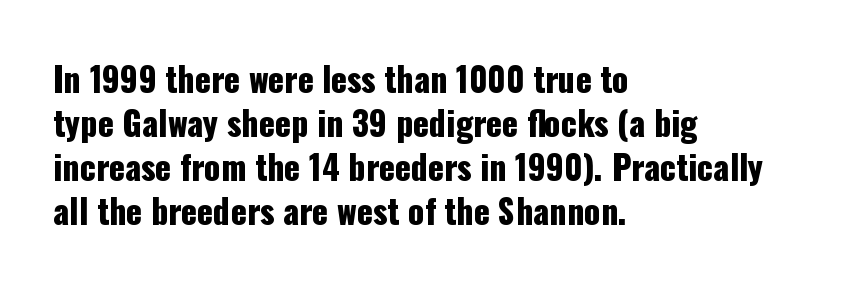
Q: Is the text italic (slanted)? A: No, it is upright.
Q: Is the typeface a serif or a sans-serif typeface? A: Sans-serif.
Q: Is the text underlined? A: No.
Q: How is the paragraph aligned? A: Left-aligned.
Q: Is the spacing between letters normal or unusually wide? A: Normal.
Q: Is the spacing between lines tight, normal or loose? A: Normal.
Q: Width (condensed, normal, or wide)? A: Condensed.
Q: Stroke contrast? A: Low.
Q: x-height? A: Medium.
Q: Monospaced? A: No.
